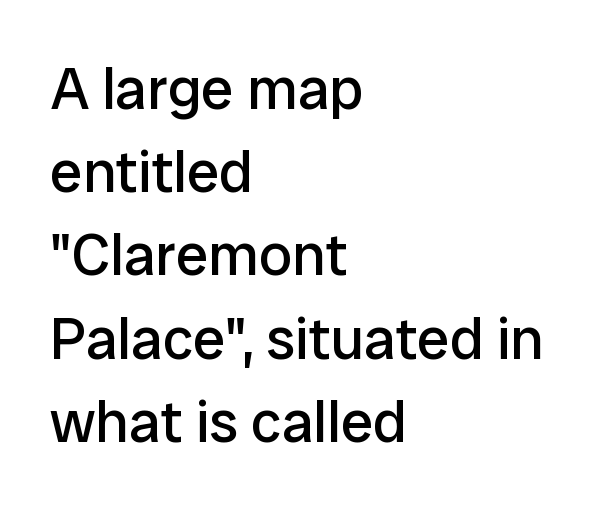
This reads as an unemphasized weight, regular at the heaviest. Each letter keeps its own natural width here, so spacing adapts to shape. The font's upright variant was chosen for this text. Are there feet on the stems? There aren't — it's a sans. Standard letterfit; no display-style spreading of the glyphs. Leading: standard.
